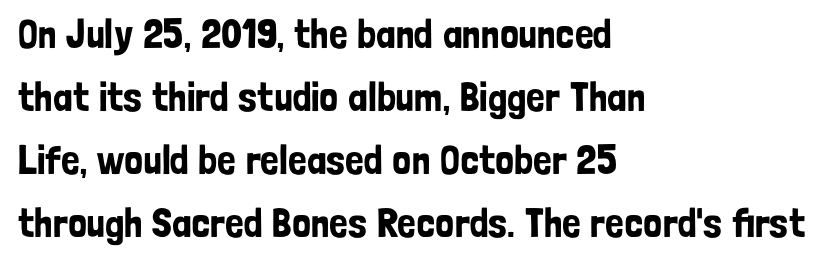
In terms of posture, this sample is upright. The words here are not underlined. Compared with typical paragraphs, the rows here are spaced about the same. Tracking value appears to be zero — textbook default spacing. Compared with a centered layout, this one pins lines to the left instead. Proportional: the letters do not fall into vertical columns.
